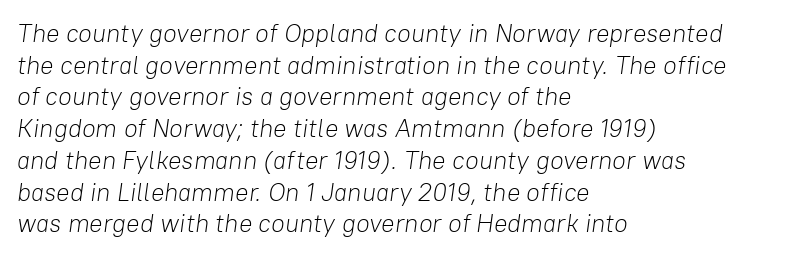
{"italic": "yes", "lean": "right", "slant_degrees": 8, "bold": "no", "underline": "no", "align": "left", "line_spacing": "normal", "line_spacing_ratio": 1.27, "letter_spacing": "normal", "letter_spacing_em": 0.0, "glyph_px": 25}
